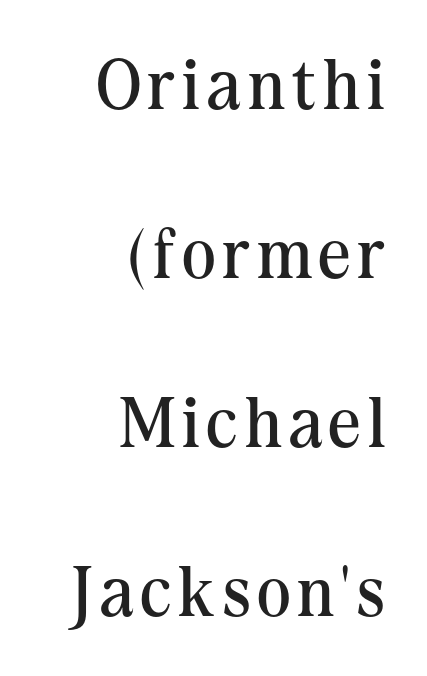
The image shows 71 px regular-weight serif type, upright; set right-aligned, loose line spacing (2.38x), not underlined; medium stroke contrast and a medium x-height.
